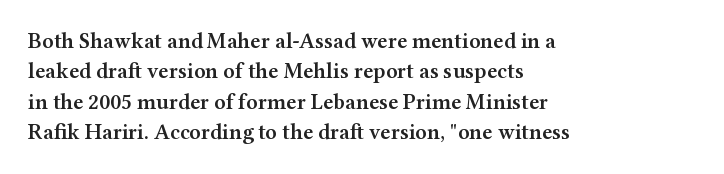
The lines sit at an ordinary, default distance from one another. Letter spacing: default. Check under the words: just untouched page. In terms of weight, the rendering is demibold, just under bold. Short and long lines alike share a common starting point at left. Quick note: not italic, upright.
